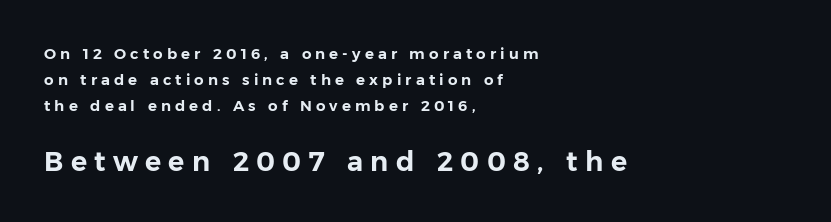
Q: Is the text italic (slanted)? A: No, it is upright.
Q: Is the text underlined? A: No.
Q: How is the paragraph aligned? A: Left-aligned.
Q: Is the spacing between letters normal or unusually wide? A: Unusually wide.
Q: Which block of text is set in a larger size, the first (top) or the second (bottom)? A: The second (bottom) one.
